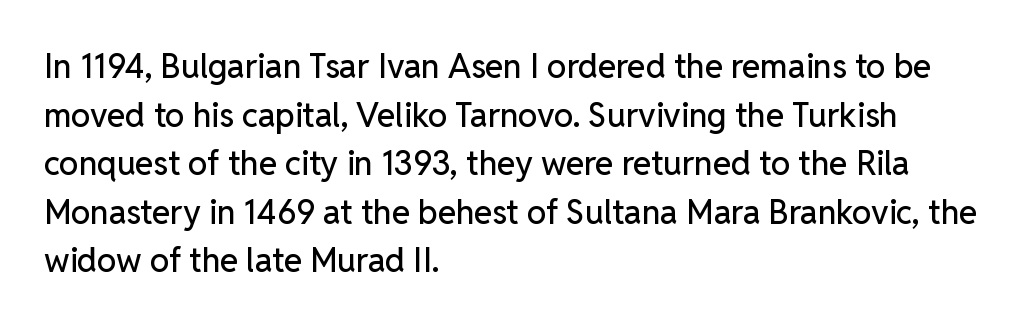
The image shows 33 px sans-serif type, upright; set left-aligned, normal line spacing (1.47x), normal letter spacing, not underlined; low stroke contrast and a medium x-height.
